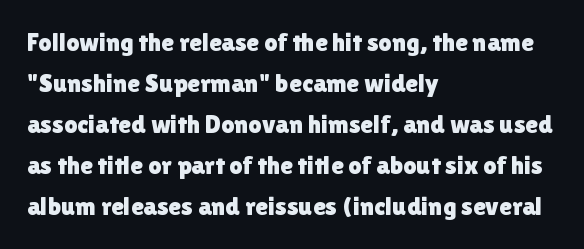
The image shows 26 px text type, upright; set left-aligned, normal line spacing (1.58x), normal letter spacing, not underlined.
